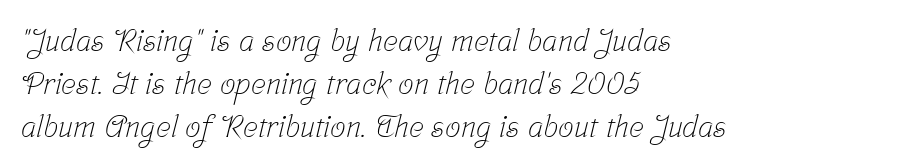
The image shows 31 px light, condensed serif type; set left-aligned, normal line spacing (1.39x), normal letter spacing, not underlined; low stroke contrast and a medium x-height.
